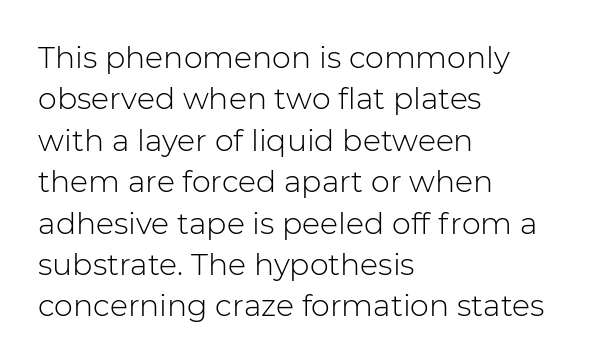
The image shows 30 px light sans-serif type, upright; set left-aligned, normal line spacing (1.38x), normal letter spacing, not underlined; low stroke contrast and a medium x-height.
